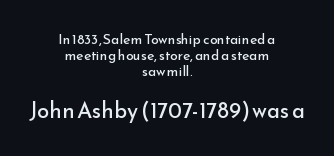
Block two is the big one; block one sits smaller above it. Observe the ordinary spacing: letters are neighbours, not strangers. Nope, not italic — everything's standing straight. Vertically, the passage feels compressed, each row crowding the next.
